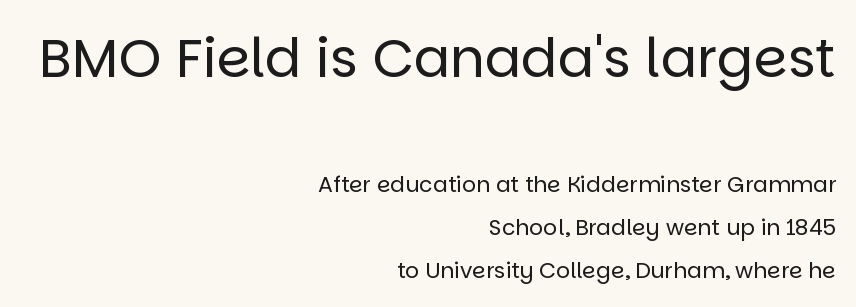
Q: Is the text bold? A: No.
Q: Is the text italic (slanted)? A: No, it is upright.
Q: Is the typeface a serif or a sans-serif typeface? A: Sans-serif.
Q: Is the text underlined? A: No.
Q: How is the paragraph aligned? A: Right-aligned.
Q: Is the spacing between letters normal or unusually wide? A: Normal.
Q: Is the spacing between lines tight, normal or loose? A: Loose.
Q: Which block of text is set in a larger size, the first (top) or the second (bottom)? A: The first (top) one.
Q: Width (condensed, normal, or wide)? A: Normal.
Q: Stroke contrast? A: Low.
Q: x-height? A: Large.
Q: Monospaced? A: No.
